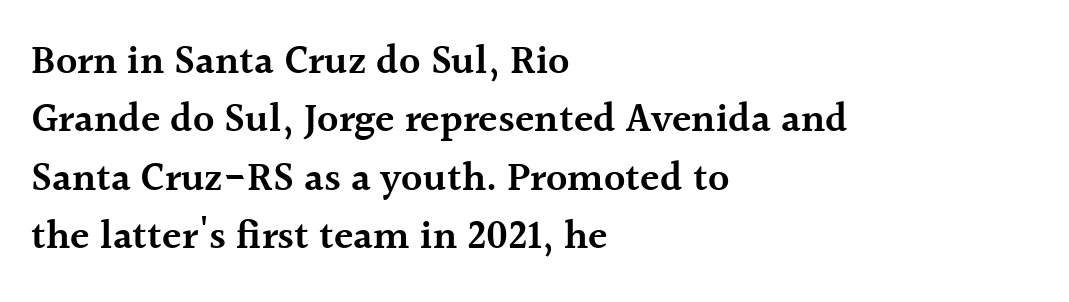
Honestly, the row spacing looks completely unremarkable. A bare baseline throughout the passage. Horizontal alignment here is leftward, the default for most running prose. Proportional: the letters do not fall into vertical columns.
